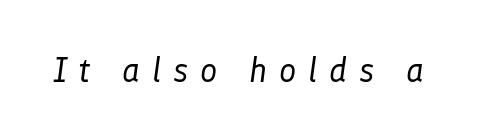
The specimen omits any rule beneath the text block's lines. The lettering tilts uniformly, giving the passage an italic look. The letterforms sit at book weight or below. What stands out about the letter spacing? Its width — letters are far apart. The rendering uses natural spacing where letterforms have individual widths.
